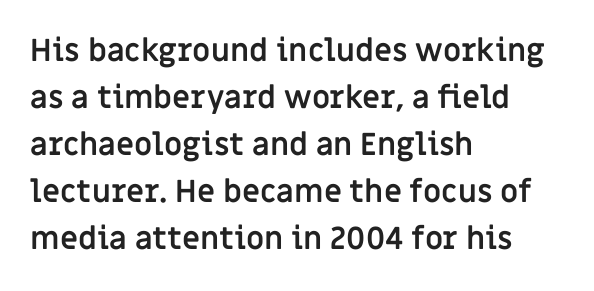
The passage is arranged the way most books set body copy — flush left. The typography opts for an upright posture over an oblique one. The passage shown is not underscored anywhere. There is no visible air inserted between adjacent glyphs. Notice how thick the strokes are: this is what a full bold looks like.
